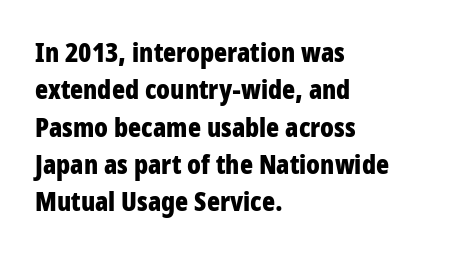
{"italic": "no", "bold": "yes", "underline": "no", "align": "left", "line_spacing": "normal", "line_spacing_ratio": 1.38, "letter_spacing": "normal", "letter_spacing_em": 0.0, "glyph_px": 27}
